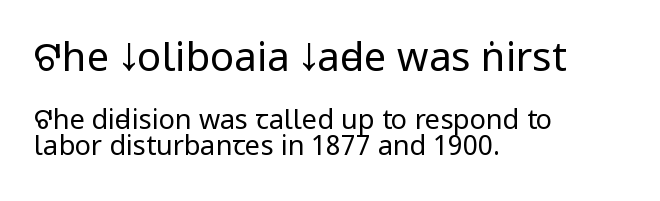
A typesetter would mark this as roman, not italic. Letters have the restrained weight of plain body copy at most. The area under the type is left untouched. Observe the absence of serifs on each vertical stroke in this sample. Vertical spacing — tight.
